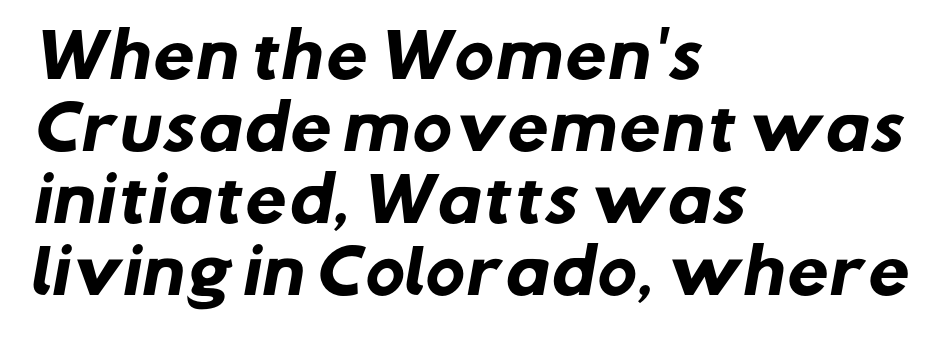
How heavy is the stroke? Heavy — this is a bold. You could not count columns in this text — the font is proportionally spaced. Typeset ragged right — the left edge is the straight one. The face used here is rendered with its standard letterfit.
